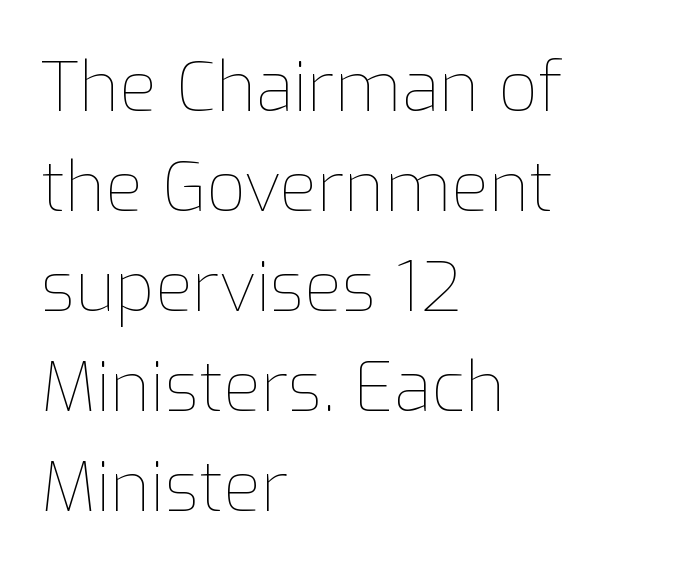
This sample is left-justified, so line endings fall wherever the words run out. Italic: no, the glyphs are upright roman. Students, note that the glyphs here touch the page at normal intervals. Each new line begins a customary step beneath the previous one. The typeface has the unassuming heft of standard copy or less.
